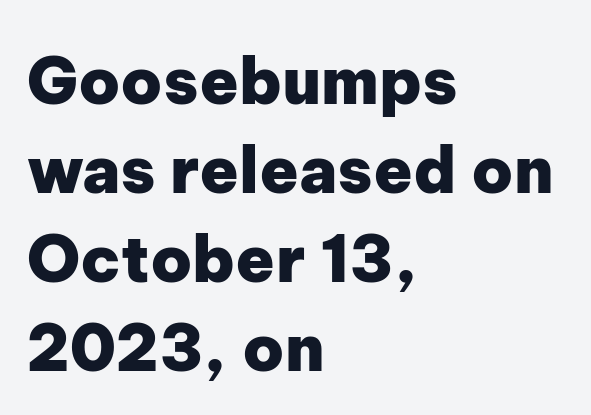
{"serif": "no", "italic": "no", "bold": "yes", "weight": "heavy", "width": "normal", "stroke_contrast": "low", "x_height": "medium", "monospaced": "no", "underline": "no", "align": "left", "line_spacing": "normal", "line_spacing_ratio": 1.39, "letter_spacing": "normal", "letter_spacing_em": 0.0, "glyph_px": 64}
